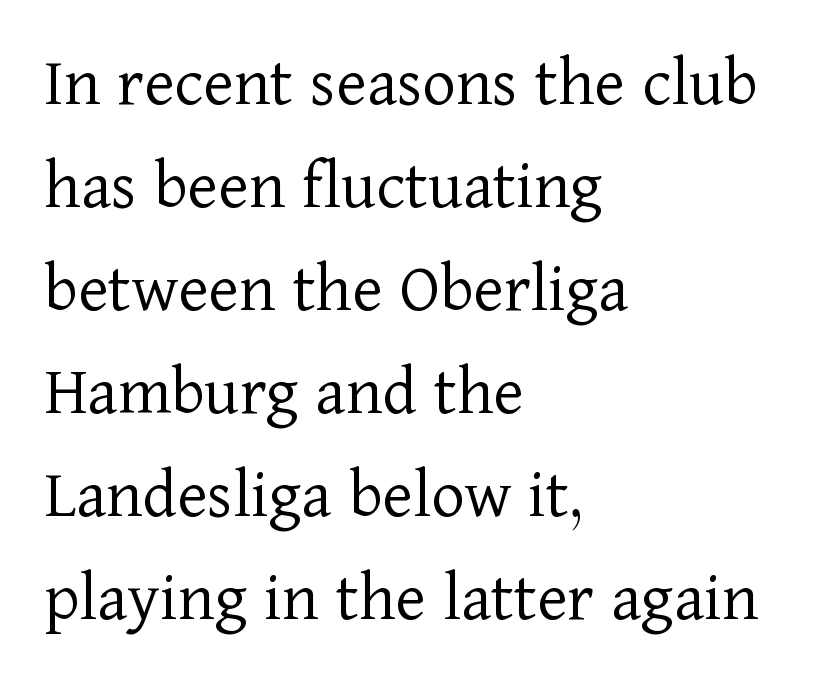
The image shows 72 px light serif type, upright; set left-aligned, normal line spacing (1.43x), normal letter spacing, not underlined; low stroke contrast and a medium x-height.
